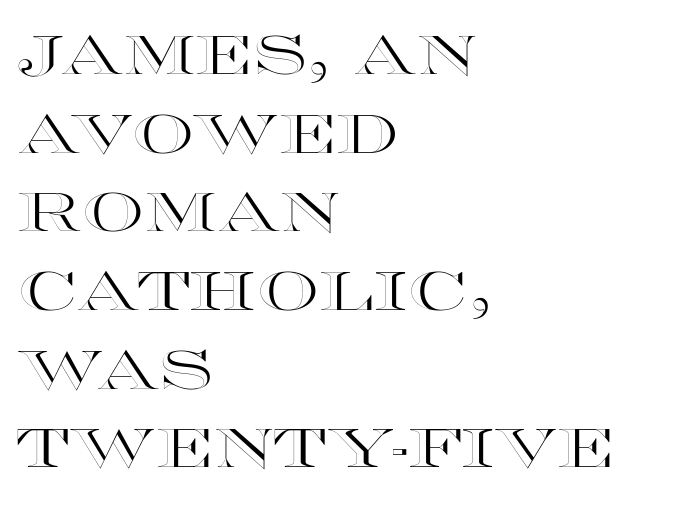
{"italic": "no", "width": "wide", "x_height": "large", "monospaced": "no", "underline": "no", "align": "left", "line_spacing": "normal", "line_spacing_ratio": 1.43, "letter_spacing": "normal", "letter_spacing_em": 0.0, "glyph_px": 55}
